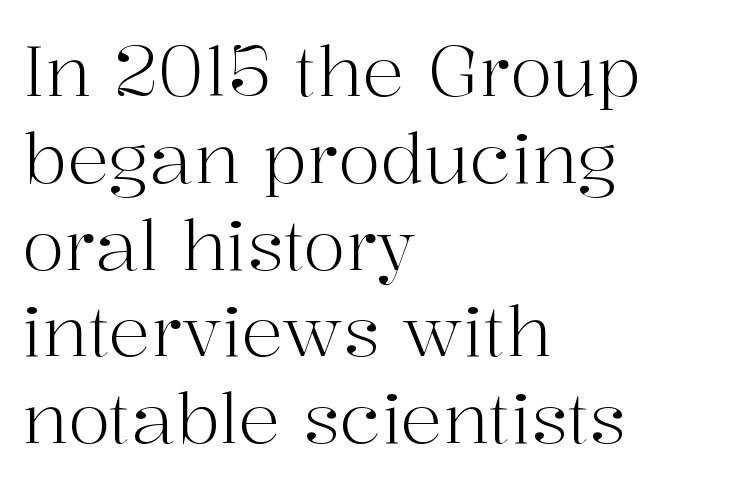
{"serif": "yes", "italic": "no", "bold": "no", "weight": "light", "width": "normal", "stroke_contrast": "high", "x_height": "medium", "monospaced": "no", "underline": "no", "align": "left", "line_spacing_ratio": 1.24, "letter_spacing": "normal", "letter_spacing_em": 0.0, "glyph_px": 70}
